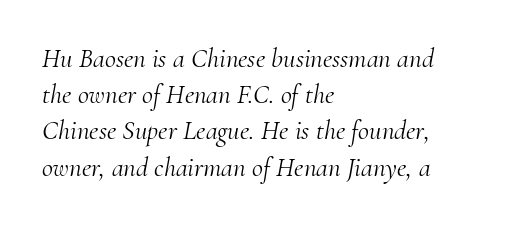
The image shows 27 px text type, italic (leaning right); set left-aligned, normal line spacing (1.34x), normal letter spacing, not underlined.
